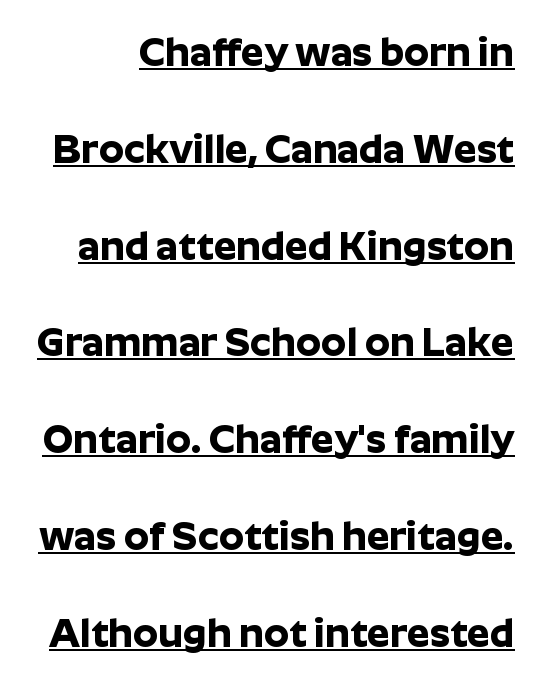
Caption: bold face, heavy strokes. Is this a fixed-width face? No — the glyphs have proportional, varying widths. Every stem runs plumb, perpendicular to the baseline. Line spacing here is loose. Nobody touched the tracking dial on this one.
